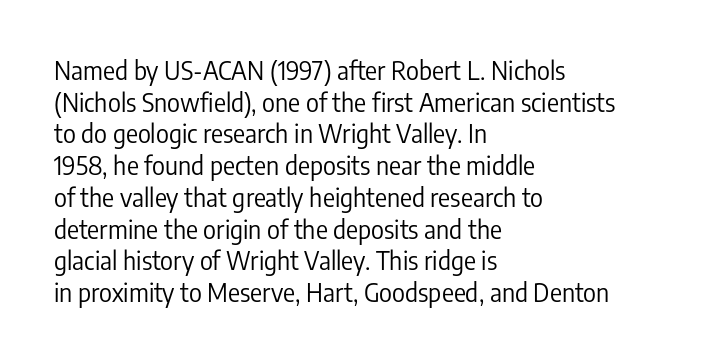
Q: Is the text bold? A: No.
Q: Is the text italic (slanted)? A: No, it is upright.
Q: Is the text underlined? A: No.
Q: How is the paragraph aligned? A: Left-aligned.
Q: Is the spacing between letters normal or unusually wide? A: Normal.
Q: Is the spacing between lines tight, normal or loose? A: Normal.
